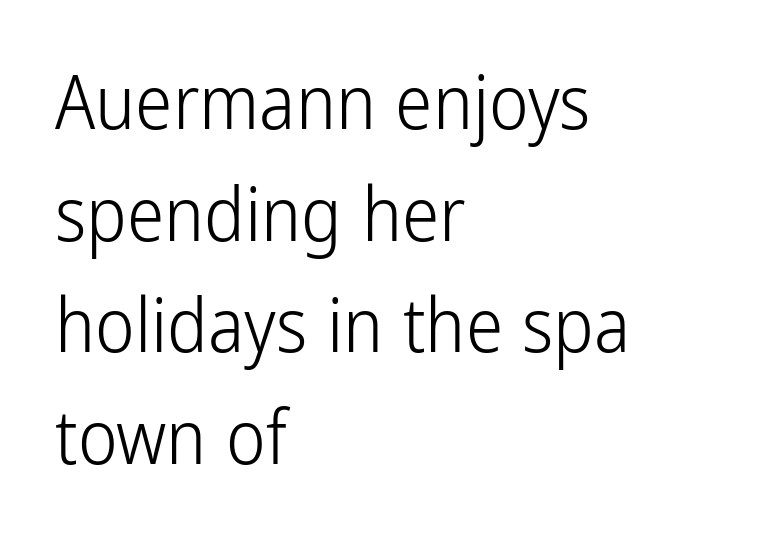
Q: Is the text bold? A: No.
Q: Is the text italic (slanted)? A: No, it is upright.
Q: Is the typeface a serif or a sans-serif typeface? A: Sans-serif.
Q: Is the text underlined? A: No.
Q: How is the paragraph aligned? A: Left-aligned.
Q: Is the spacing between letters normal or unusually wide? A: Normal.
Q: Is the spacing between lines tight, normal or loose? A: Normal.
Q: Width (condensed, normal, or wide)? A: Condensed.
Q: Stroke contrast? A: Low.
Q: x-height? A: Medium.
Q: Monospaced? A: No.
